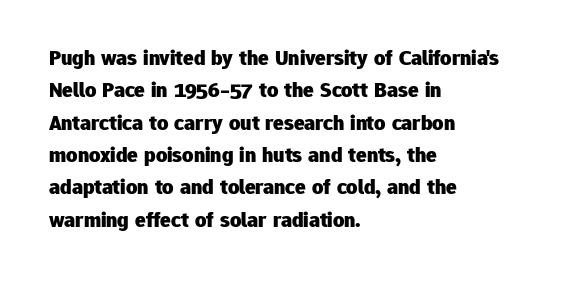
This block has exactly the height ordinary leading produces. A roman cut, with each character standing at attention. Typesetter's note: full bold, strokes at maximum text heaviness. The rendering anchors every line to the left-hand side.
